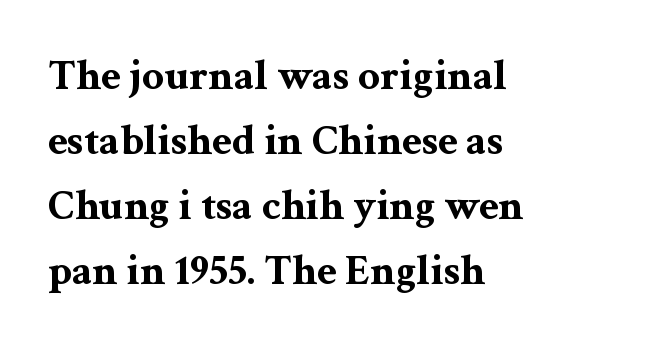
{"serif": "yes", "italic": "no", "bold": "yes", "weight": "bold", "width": "wide", "stroke_contrast": "medium", "x_height": "medium", "monospaced": "no", "underline": "no", "align": "left", "line_spacing": "normal", "line_spacing_ratio": 1.51, "letter_spacing": "normal", "letter_spacing_em": 0.0, "glyph_px": 43}
